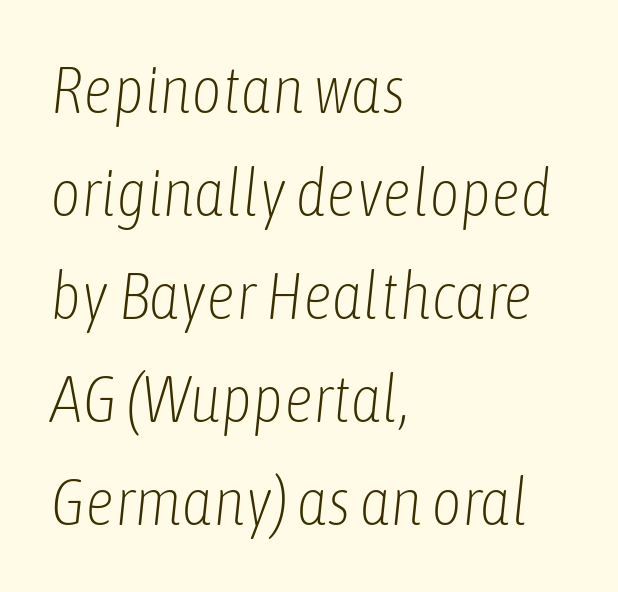
Q: Is the text bold? A: No.
Q: Is the text italic (slanted)? A: Yes, it leans right by about 6 degrees.
Q: Is the text underlined? A: No.
Q: How is the paragraph aligned? A: Left-aligned.
Q: Is the spacing between letters normal or unusually wide? A: Normal.
Q: Is the spacing between lines tight, normal or loose? A: Normal.
Q: Width (condensed, normal, or wide)? A: Condensed.
Q: Stroke contrast? A: Low.
Q: x-height? A: Medium.
Q: Monospaced? A: No.
